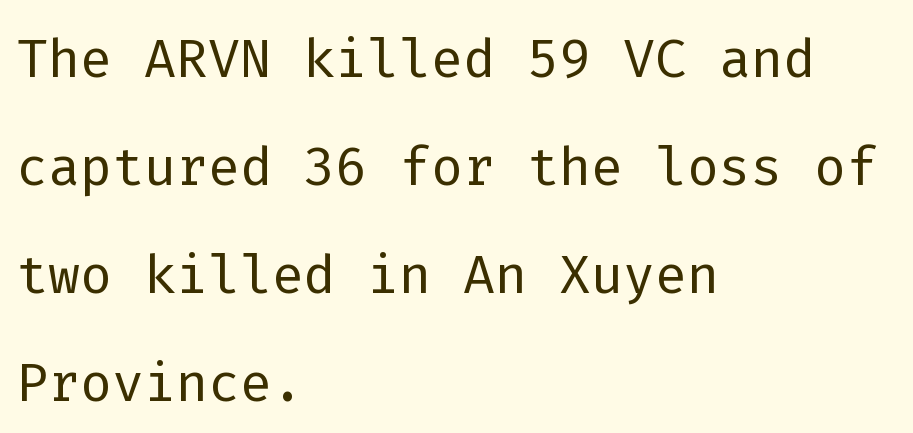
The image shows 75 px light sans-serif type, upright, monospaced; set left-aligned, normal line spacing (1.44x), normal letter spacing, not underlined; low stroke contrast and a medium x-height.
